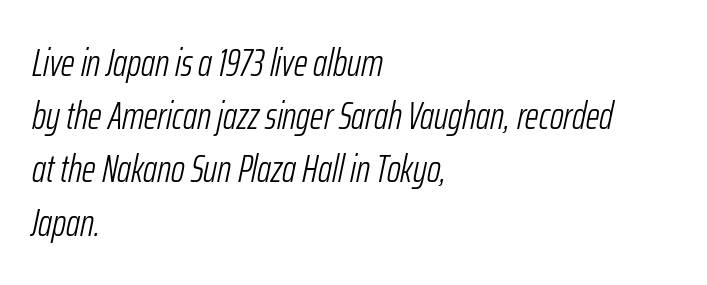
{"italic": "yes", "lean": "right", "slant_degrees": 12, "bold": "no", "weight": "light", "width": "condensed", "stroke_contrast": "low", "x_height": "medium", "monospaced": "no", "underline": "no", "align": "left", "line_spacing": "normal", "line_spacing_ratio": 1.4, "letter_spacing": "normal", "letter_spacing_em": 0.0, "glyph_px": 38}
